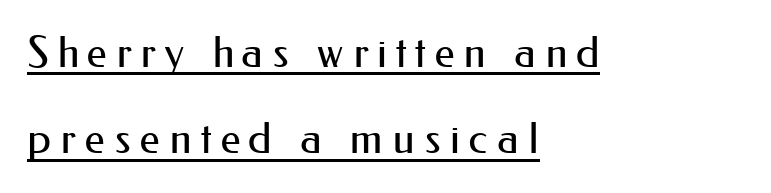
Q: Is the text bold? A: No.
Q: Is the text italic (slanted)? A: No, it is upright.
Q: Is the typeface a serif or a sans-serif typeface? A: Sans-serif.
Q: Is the text underlined? A: Yes.
Q: How is the paragraph aligned? A: Left-aligned.
Q: Is the spacing between letters normal or unusually wide? A: Unusually wide.
Q: Is the spacing between lines tight, normal or loose? A: Loose.
Q: Width (condensed, normal, or wide)? A: Normal.
Q: Stroke contrast? A: Medium.
Q: x-height? A: Small.
Q: Monospaced? A: No.
